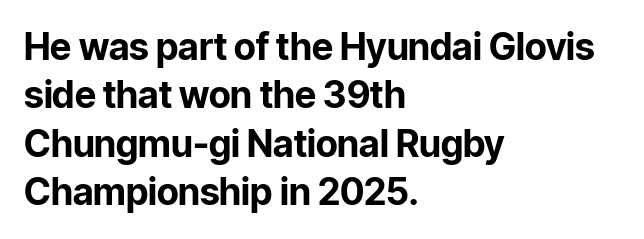
{"serif": "no", "italic": "no", "bold": "yes", "weight": "bold", "width": "normal", "stroke_contrast": "low", "x_height": "medium", "monospaced": "no", "underline": "no", "align": "left", "line_spacing": "normal", "line_spacing_ratio": 1.31, "letter_spacing": "normal", "letter_spacing_em": 0.0, "glyph_px": 37}
